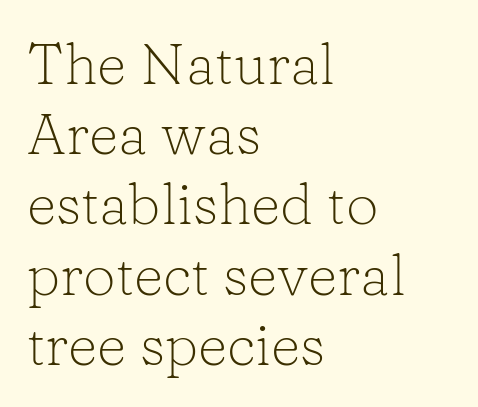
Q: Is the text bold? A: No.
Q: Is the text italic (slanted)? A: No, it is upright.
Q: Is the typeface a serif or a sans-serif typeface? A: Serif.
Q: Is the text underlined? A: No.
Q: How is the paragraph aligned? A: Left-aligned.
Q: Is the spacing between letters normal or unusually wide? A: Normal.
Q: Width (condensed, normal, or wide)? A: Normal.
Q: Stroke contrast? A: Low.
Q: x-height? A: Medium.
Q: Monospaced? A: No.
